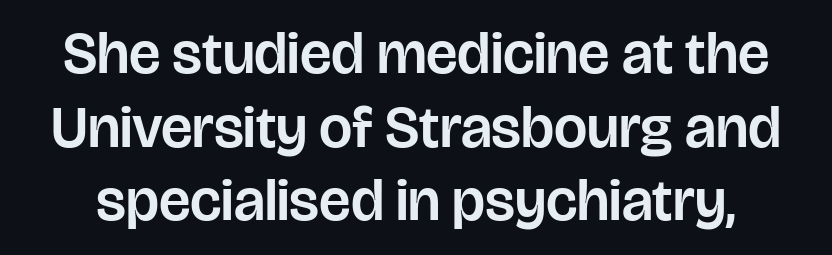
{"serif": "no", "italic": "no", "width": "normal", "stroke_contrast": "low", "x_height": "large", "monospaced": "no", "underline": "no", "line_spacing": "normal", "line_spacing_ratio": 1.25, "letter_spacing": "normal", "letter_spacing_em": 0.0, "glyph_px": 59}
